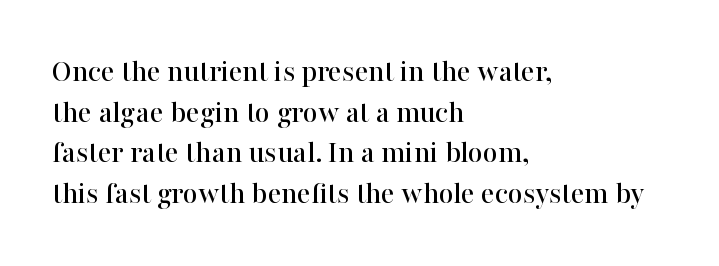
A typesetter would call this proportional, since set widths differ per character. The space between consecutive lines is moderate. Does the lettering tilt? It doesn't — this is upright. Regarding serifs, this sample has them.
